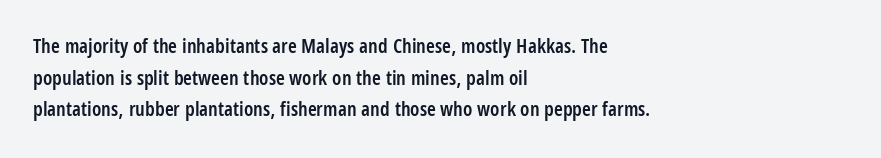
The block of text has a typical density, with ordinary space between rows. Nobody drew a line under any word here. Stroke thickness is moderately raised; the sample reads as semibold. The typography opts for an upright posture over an oblique one. Words appear dense and cohesive because spacing is normal. Where is the straight margin? On the left.
